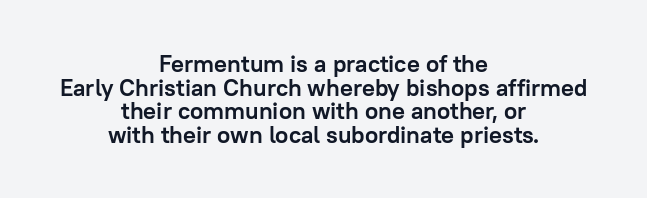
Q: Is the text bold? A: Yes.
Q: Is the text italic (slanted)? A: No, it is upright.
Q: Is the text underlined? A: No.
Q: How is the paragraph aligned? A: Centered.
Q: Is the spacing between letters normal or unusually wide? A: Normal.
Q: Is the spacing between lines tight, normal or loose? A: Tight.
